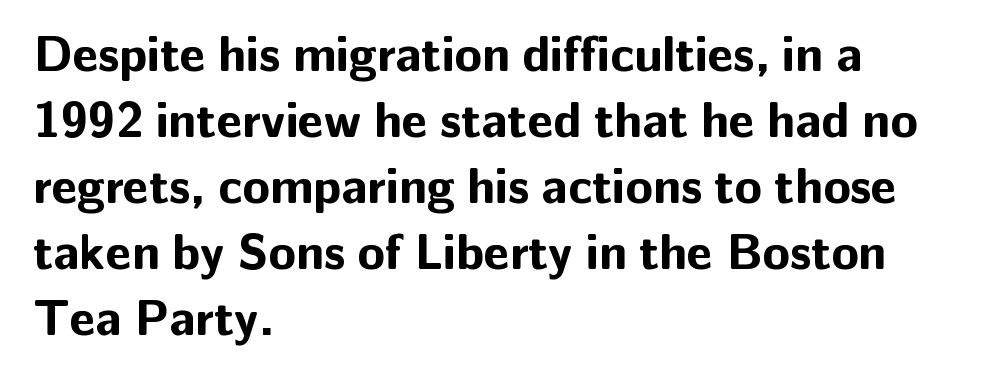
{"serif": "no", "italic": "no", "bold": "yes", "weight": "bold", "width": "normal", "stroke_contrast": "low", "x_height": "medium", "monospaced": "no", "underline": "no", "align": "left", "line_spacing": "normal", "line_spacing_ratio": 1.32, "letter_spacing": "normal", "letter_spacing_em": 0.0, "glyph_px": 50}
